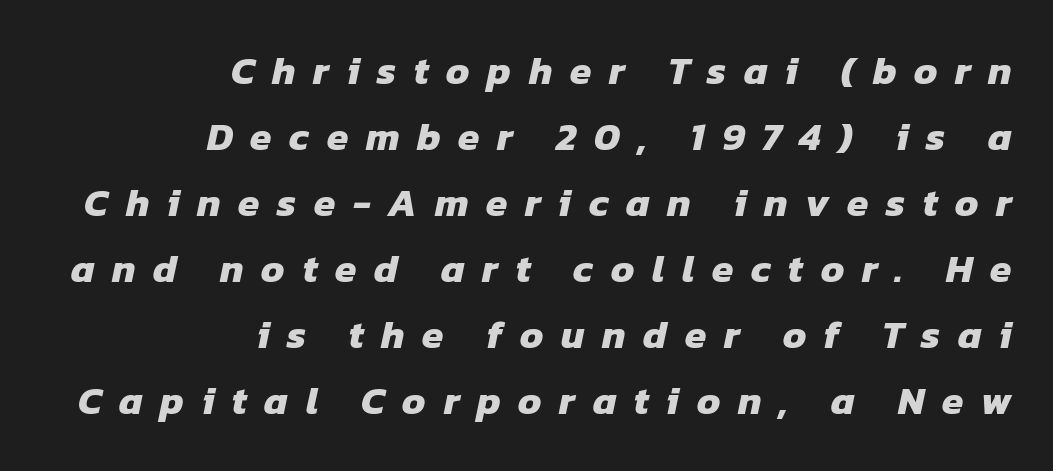
Q: Is the text bold? A: Yes.
Q: Is the typeface a serif or a sans-serif typeface? A: Sans-serif.
Q: Is the text underlined? A: No.
Q: How is the paragraph aligned? A: Right-aligned.
Q: Is the spacing between letters normal or unusually wide? A: Unusually wide.
Q: Is the spacing between lines tight, normal or loose? A: Normal.
Q: Width (condensed, normal, or wide)? A: Normal.
Q: Stroke contrast? A: Low.
Q: x-height? A: Medium.
Q: Monospaced? A: No.
